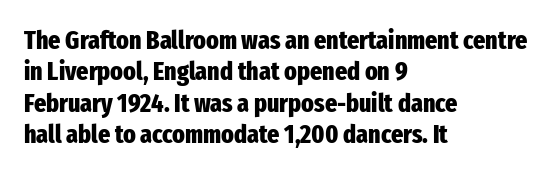
Q: Is the text bold? A: Yes.
Q: Is the text italic (slanted)? A: No, it is upright.
Q: Is the text underlined? A: No.
Q: How is the paragraph aligned? A: Left-aligned.
Q: Is the spacing between letters normal or unusually wide? A: Normal.
